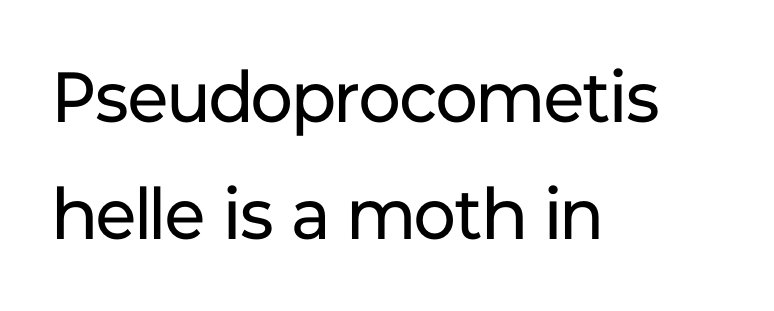
The image shows 71 px regular-weight sans-serif type, upright; set left-aligned, normal line spacing (1.65x), normal letter spacing, not underlined; low stroke contrast and a medium x-height.
